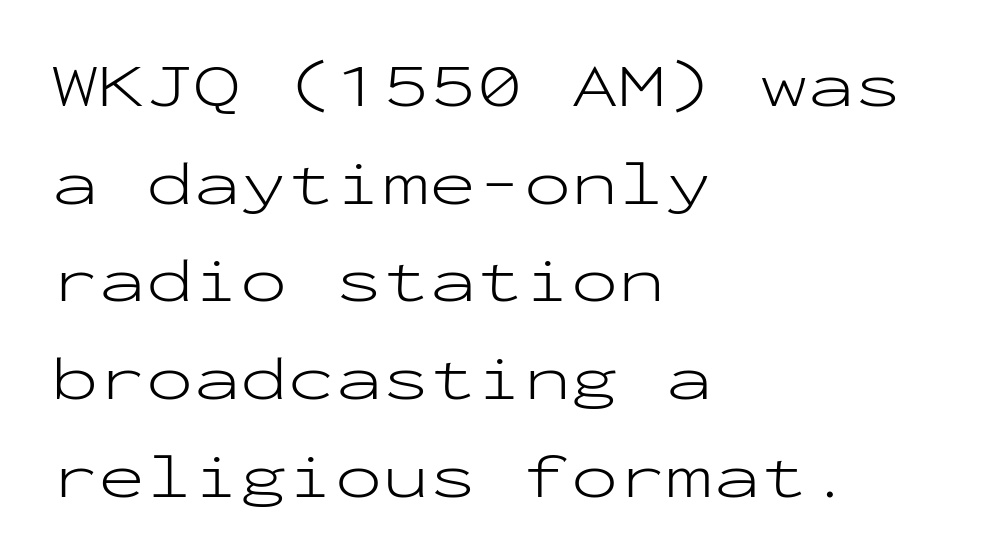
The image shows 63 px light, wide sans-serif type, upright, monospaced; set left-aligned, normal line spacing (1.55x), normal letter spacing, not underlined; low stroke contrast and a medium x-height.
